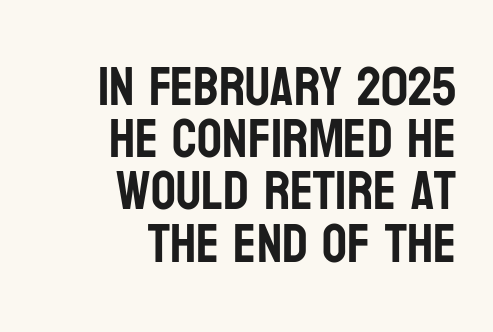
The image shows 55 px condensed sans-serif type, upright; set right-aligned, tight line spacing (0.95x), normal letter spacing, not underlined; low stroke contrast and a large x-height.
